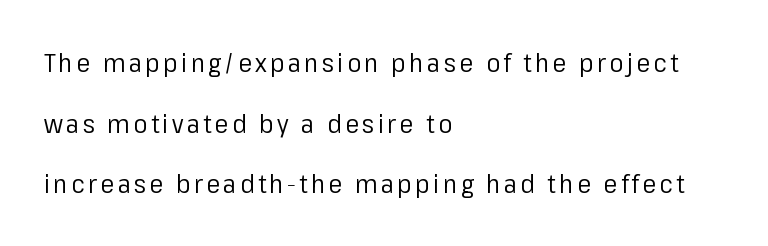
{"italic": "no", "bold": "no", "underline": "no", "align": "left", "line_spacing": "loose", "line_spacing_ratio": 2.33, "glyph_px": 26}
